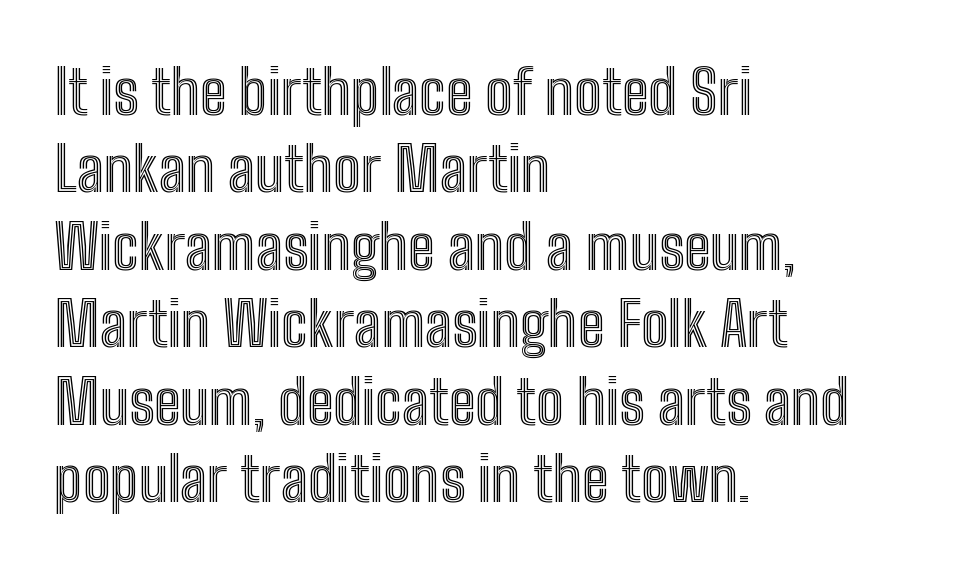
{"italic": "no", "width": "condensed", "x_height": "medium", "monospaced": "no", "underline": "no", "align": "left", "line_spacing": "normal", "line_spacing_ratio": 1.27, "letter_spacing": "normal", "letter_spacing_em": 0.0, "glyph_px": 61}
